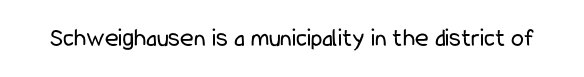
{"italic": "no", "bold": "no", "underline": "no", "letter_spacing": "normal", "letter_spacing_em": 0.0, "glyph_px": 26}
